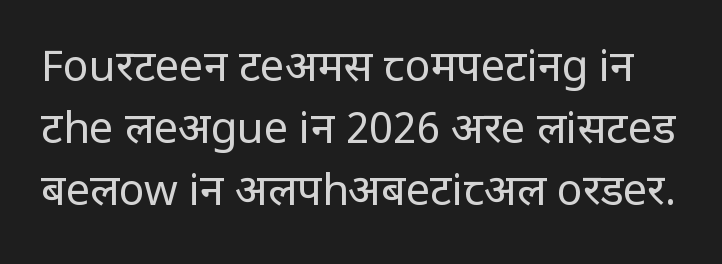
{"serif": "no", "italic": "no", "bold": "no", "weight": "regular", "width": "normal", "stroke_contrast": "low", "x_height": "large", "monospaced": "no", "underline": "no", "line_spacing": "normal", "line_spacing_ratio": 1.44, "letter_spacing": "normal", "letter_spacing_em": 0.0, "glyph_px": 43}
